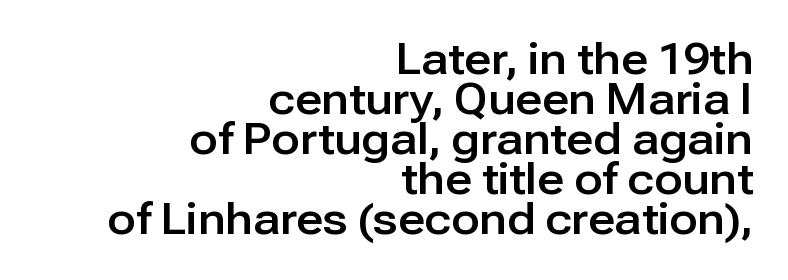
The image shows 42 px sans-serif type, upright; set right-aligned, tight line spacing (0.95x), normal letter spacing, not underlined; low stroke contrast and a medium x-height.
